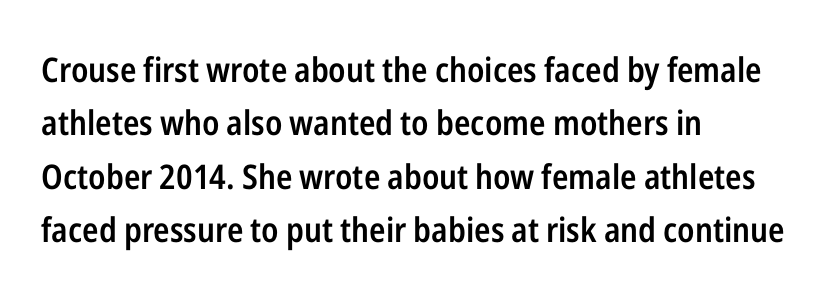
The strokes are fattened partway — semibold, not bold. Characters follow at the spacing the type designer built in. The specimen omits any rule beneath the text block's lines. Think of a printed novel: that variable character pitch is what you see here. The ragged edge is on the right, which tells us the setting is flush left. Posture: upright roman.
